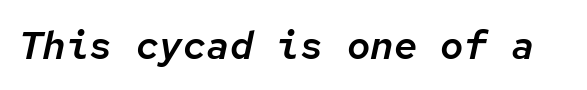
{"italic": "yes", "lean": "right", "slant_degrees": 12, "width": "normal", "stroke_contrast": "low", "x_height": "medium", "monospaced": "yes", "underline": "no", "letter_spacing": "normal", "letter_spacing_em": 0.0, "glyph_px": 39}
